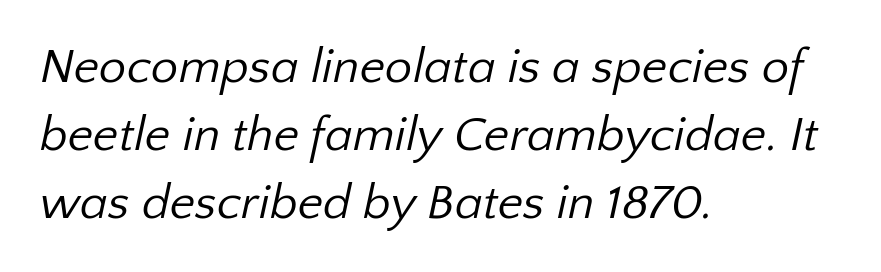
Q: Is the text bold? A: No.
Q: Is the typeface a serif or a sans-serif typeface? A: Sans-serif.
Q: Is the text underlined? A: No.
Q: How is the paragraph aligned? A: Left-aligned.
Q: Is the spacing between letters normal or unusually wide? A: Normal.
Q: Is the spacing between lines tight, normal or loose? A: Normal.
Q: Width (condensed, normal, or wide)? A: Normal.
Q: Stroke contrast? A: Low.
Q: x-height? A: Medium.
Q: Monospaced? A: No.
